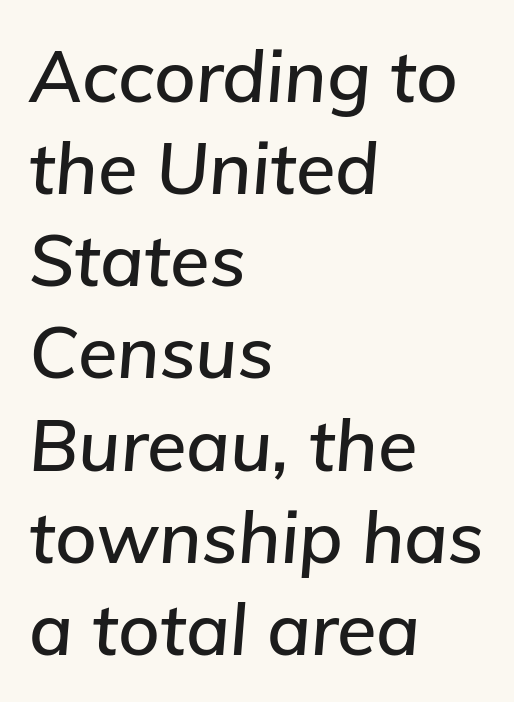
The image shows 72 px text type, italic (leaning right); set left-aligned, normal line spacing (1.28x), normal letter spacing, not underlined; low stroke contrast and a medium x-height.
